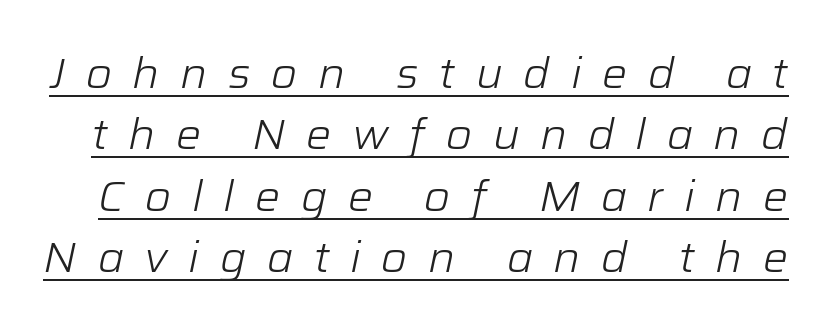
Q: Is the text bold? A: No.
Q: Is the text italic (slanted)? A: Yes, it leans right by about 12 degrees.
Q: Is the text underlined? A: Yes.
Q: Is the spacing between letters normal or unusually wide? A: Unusually wide.
Q: Is the spacing between lines tight, normal or loose? A: Normal.
Q: Width (condensed, normal, or wide)? A: Normal.
Q: Stroke contrast? A: Low.
Q: x-height? A: Medium.
Q: Monospaced? A: No.
